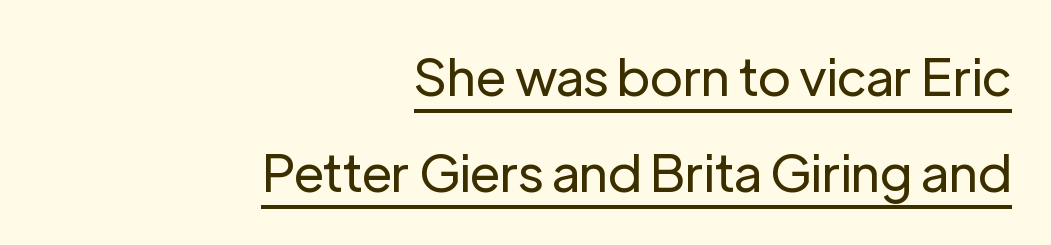
The image shows 52 px regular-weight sans-serif type, upright; set right-aligned, line spacing 1.85x, normal letter spacing, underlined; low stroke contrast and a medium x-height.
